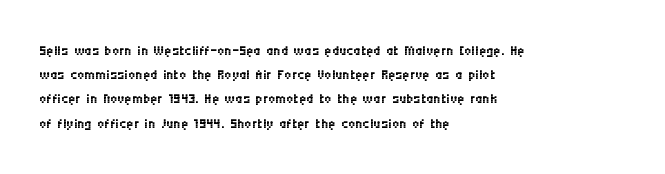
{"italic": "no", "bold": "no", "underline": "no", "align": "left", "line_spacing_ratio": 1.21, "letter_spacing": "normal", "letter_spacing_em": 0.0, "glyph_px": 20}
